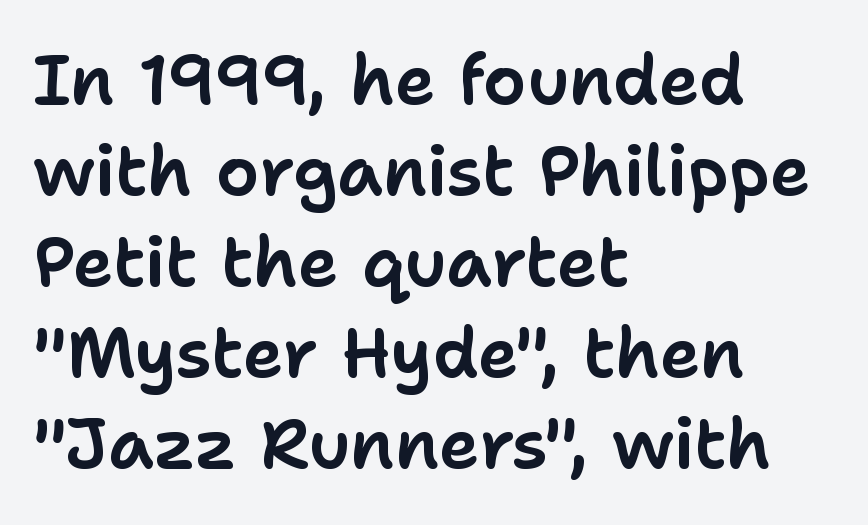
Q: Is the text italic (slanted)? A: No, it is upright.
Q: Is the typeface a serif or a sans-serif typeface? A: Sans-serif.
Q: Is the text underlined? A: No.
Q: How is the paragraph aligned? A: Left-aligned.
Q: Is the spacing between letters normal or unusually wide? A: Normal.
Q: Is the spacing between lines tight, normal or loose? A: Normal.
Q: Width (condensed, normal, or wide)? A: Normal.
Q: Stroke contrast? A: Low.
Q: x-height? A: Medium.
Q: Monospaced? A: No.
